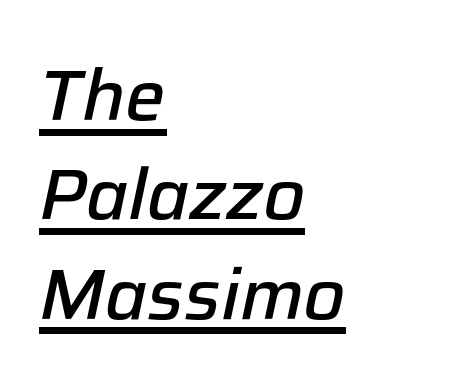
Does extra space separate the letters? No, they use regular spacing. The font is running at a semibold setting, under full bold. One-word summary of the alignment: left. Is there an underline? Yes — a line sits under the letters.
